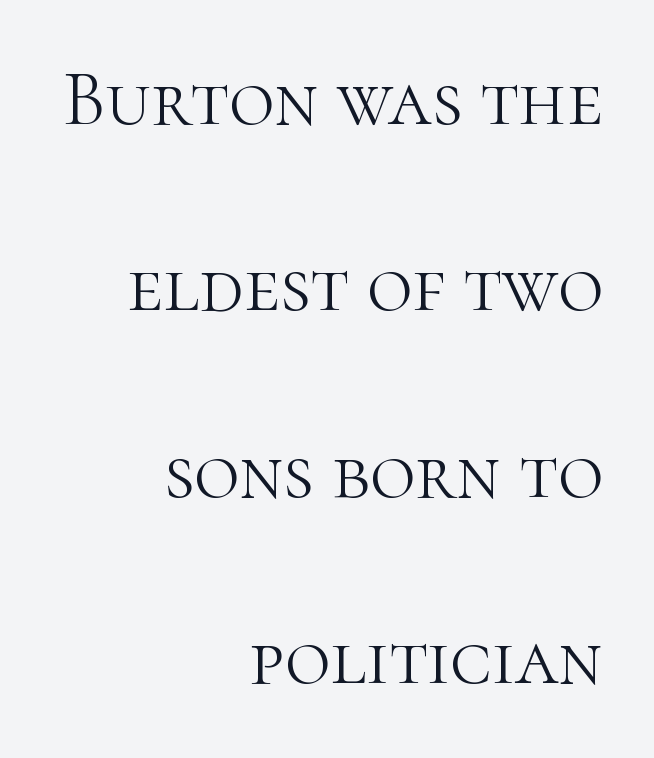
The image shows 78 px light serif type, upright; set right-aligned, loose line spacing (2.39x), normal letter spacing, not underlined; high stroke contrast and a medium x-height.
